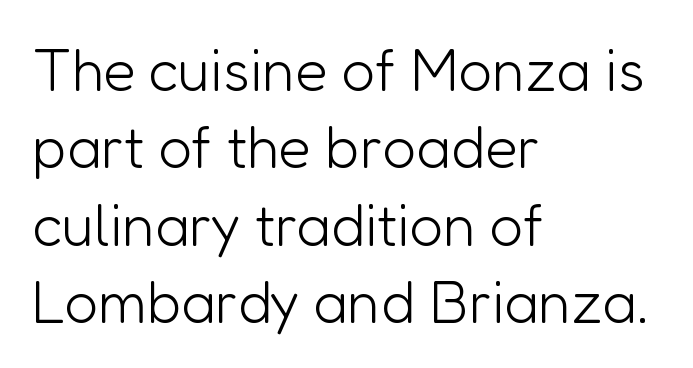
Q: Is the text bold? A: No.
Q: Is the text italic (slanted)? A: No, it is upright.
Q: Is the typeface a serif or a sans-serif typeface? A: Sans-serif.
Q: Is the text underlined? A: No.
Q: How is the paragraph aligned? A: Left-aligned.
Q: Is the spacing between letters normal or unusually wide? A: Normal.
Q: Is the spacing between lines tight, normal or loose? A: Normal.
Q: Width (condensed, normal, or wide)? A: Normal.
Q: Stroke contrast? A: Low.
Q: x-height? A: Medium.
Q: Monospaced? A: No.
